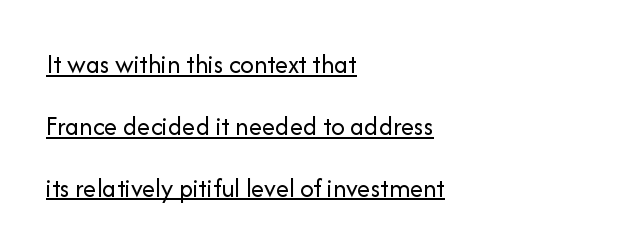
The image shows 27 px text type, upright; set left-aligned, loose line spacing (2.29x), normal letter spacing, underlined.
